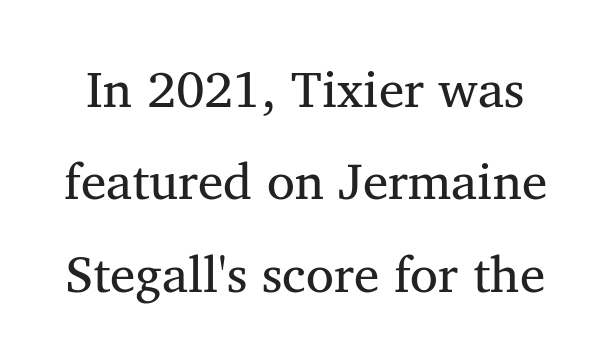
{"serif": "yes", "italic": "no", "bold": "no", "weight": "regular", "width": "normal", "stroke_contrast": "medium", "x_height": "medium", "monospaced": "no", "underline": "no", "line_spacing_ratio": 1.81, "letter_spacing": "normal", "letter_spacing_em": 0.0, "glyph_px": 51}
